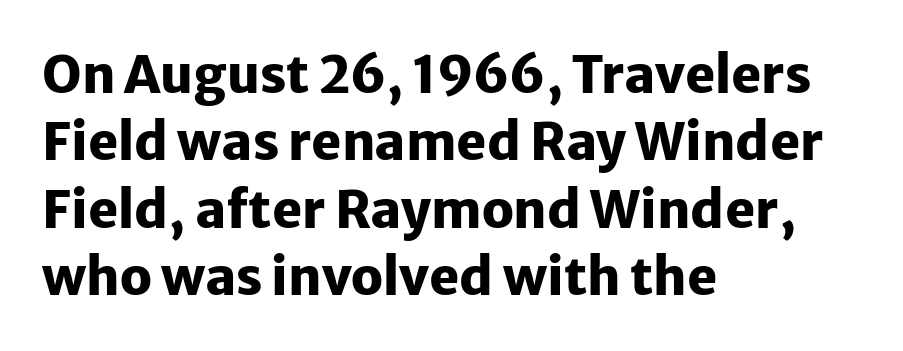
Letterform terminals end flat and unadorned throughout the passage. Check the space under the baseline: it is left empty. A normal amount of white space separates one row of letters from the next. A dark, heavy texture on the line: the type is bold. Spacing verdict: proportional, widths tailored to each character. The typesetter chose a ragged-right arrangement here.
